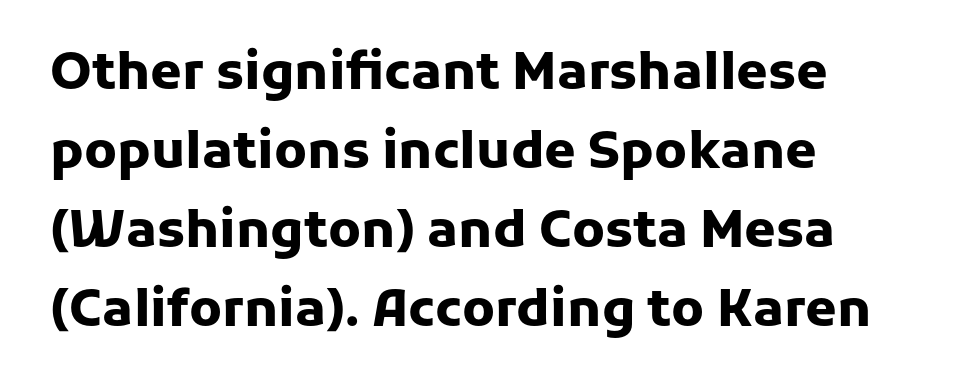
If you drew a line through each stem, it would be perfectly vertical. Reading down the block, your eye returns to a fixed left position each line. Bare-footed words on every line. Nothing unusual about the tracking: characters are spaced as the font intends.
